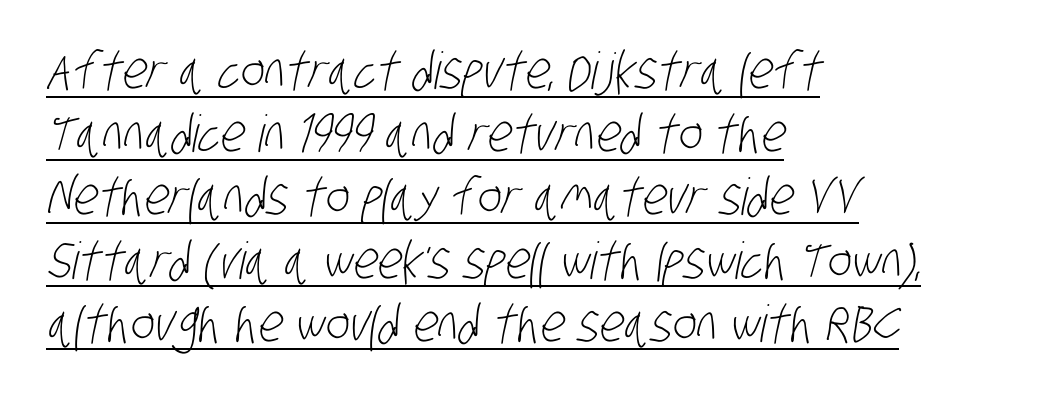
Q: Is the text bold? A: No.
Q: Is the typeface a serif or a sans-serif typeface? A: Sans-serif.
Q: Is the text underlined? A: Yes.
Q: How is the paragraph aligned? A: Left-aligned.
Q: Is the spacing between letters normal or unusually wide? A: Normal.
Q: Width (condensed, normal, or wide)? A: Condensed.
Q: Stroke contrast? A: Low.
Q: x-height? A: Large.
Q: Monospaced? A: No.
